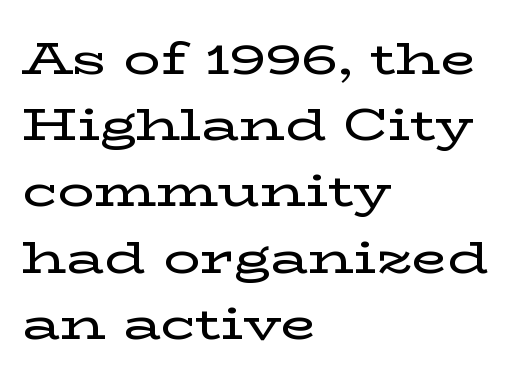
The image shows 46 px wide serif type, upright; set left-aligned, normal line spacing (1.44x), normal letter spacing, not underlined; low stroke contrast and a medium x-height.
